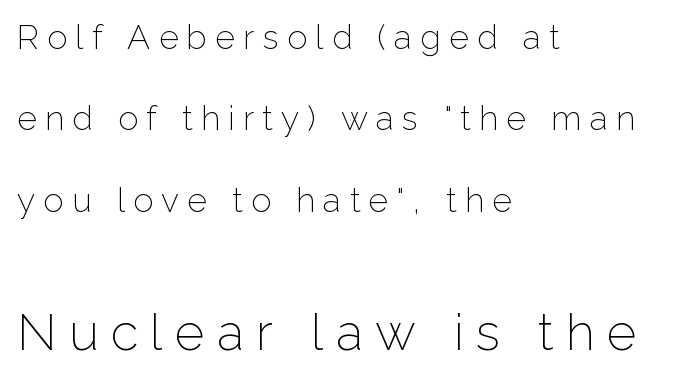
The image shows 51 px light sans-serif type, upright; set left-aligned, loose line spacing (2.39x), unusually wide letter spacing (+0.24 em), not underlined; the second (bottom) block is 1.5x larger; low stroke contrast and a medium x-height.
